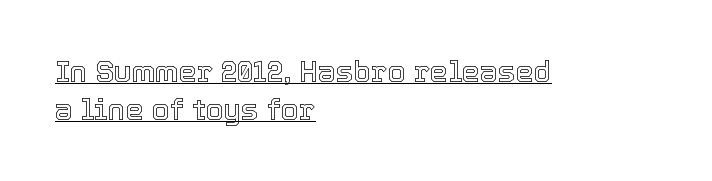
Somebody hit Ctrl+U on this one — the words are underlined. It's the straight-up-and-down kind of type. The letters advance in unequal steps, a hallmark of proportional type. A student would call this left alignment; a typographer would say flush left, rag right. The letterforms sit shoulder to shoulder at normal distance. Is there much room between lines? A standard amount, neither cramped nor airy.
